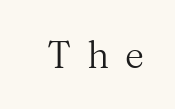
The image shows 37 px regular-weight serif type, upright; set unusually wide letter spacing (+0.43 em), not underlined; medium stroke contrast and a medium x-height.
